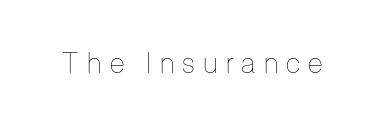
Q: Is the text bold? A: No.
Q: Is the text italic (slanted)? A: No, it is upright.
Q: Is the text underlined? A: No.
Q: Is the spacing between letters normal or unusually wide? A: Unusually wide.
Q: Width (condensed, normal, or wide)? A: Condensed.
Q: Stroke contrast? A: Low.
Q: x-height? A: Medium.
Q: Monospaced? A: No.
